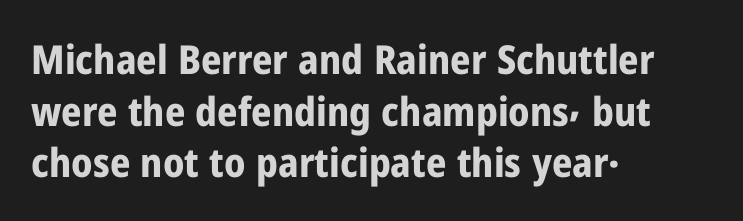
Just letters on the line, the space beneath them empty. In CSS terms this would be text-align: left. This is sans-serif lettering, the kind often seen on screens and signage. Is the letter spacing exaggerated? No — it looks like the ordinary default.
